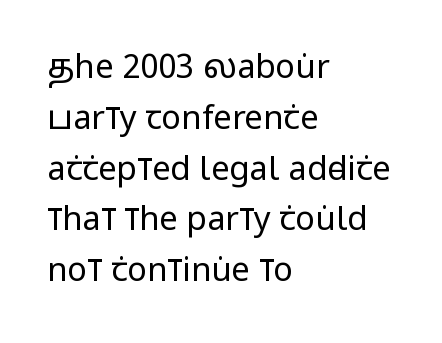
If you drew a ruler down the left edge, every line would touch it. Every stem runs plumb, perpendicular to the baseline. Compared with typical paragraphs, the rows here are spaced about the same. Each letter's strokes conclude bluntly, with no projecting serifs. Quick note: underline off. No chunkiness to these letters — they're not bold.
